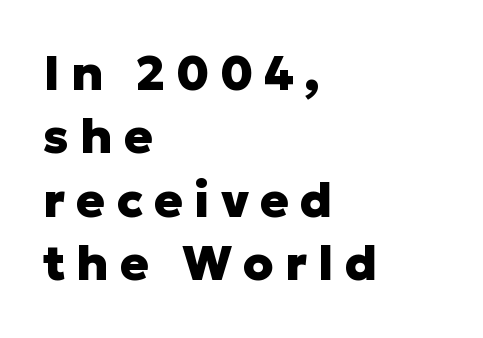
Q: Is the text bold? A: Yes.
Q: Is the text italic (slanted)? A: No, it is upright.
Q: Is the typeface a serif or a sans-serif typeface? A: Sans-serif.
Q: Is the text underlined? A: No.
Q: How is the paragraph aligned? A: Left-aligned.
Q: Is the spacing between letters normal or unusually wide? A: Unusually wide.
Q: Is the spacing between lines tight, normal or loose? A: Normal.
Q: Width (condensed, normal, or wide)? A: Normal.
Q: Stroke contrast? A: Low.
Q: x-height? A: Medium.
Q: Monospaced? A: No.
